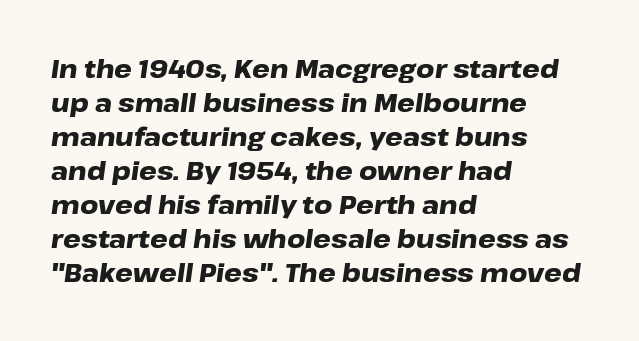
{"italic": "yes", "lean": "right", "slant_degrees": 8, "bold": "yes", "underline": "no", "align": "left", "line_spacing": "normal", "line_spacing_ratio": 1.36, "letter_spacing": "normal", "letter_spacing_em": 0.0, "glyph_px": 25}
